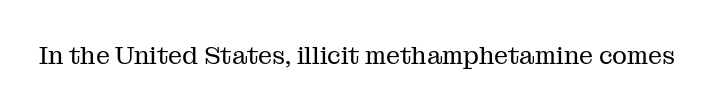
The rendering keeps characters at their native spacing. The font sits on the lighter half of the weight spectrum, regular included. Quick note: underline off. Is there any slant? The stems are plumb.
